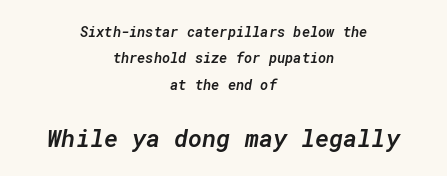
The image shows 24 px text type, italic (leaning right); set centered, line spacing 1.89x, normal letter spacing, not underlined; the second (bottom) block is 1.71x larger.
